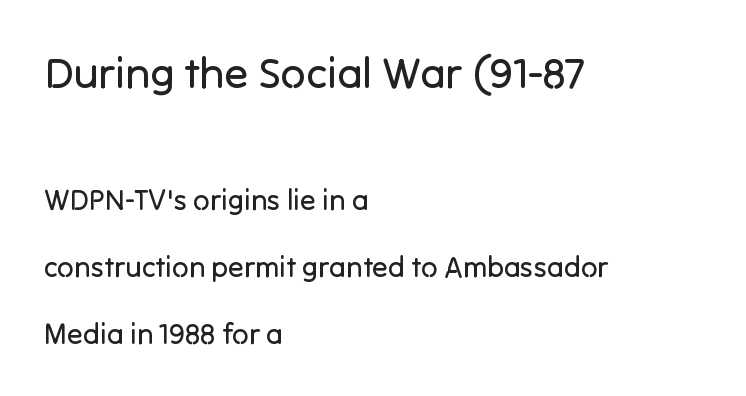
The image shows 44 px regular-weight sans-serif type, upright; set left-aligned, loose line spacing (2.31x), normal letter spacing, not underlined; the first (top) block is 1.52x larger; low stroke contrast and a medium x-height.
